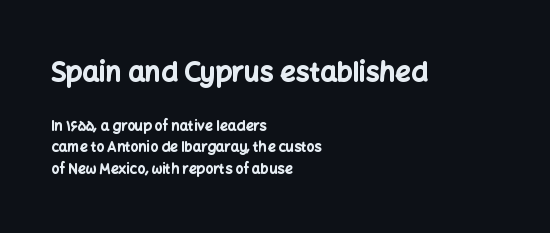
Q: Is the text bold? A: Yes.
Q: Is the text italic (slanted)? A: No, it is upright.
Q: Is the text underlined? A: No.
Q: How is the paragraph aligned? A: Left-aligned.
Q: Is the spacing between letters normal or unusually wide? A: Normal.
Q: Is the spacing between lines tight, normal or loose? A: Normal.
Q: Which block of text is set in a larger size, the first (top) or the second (bottom)? A: The first (top) one.
